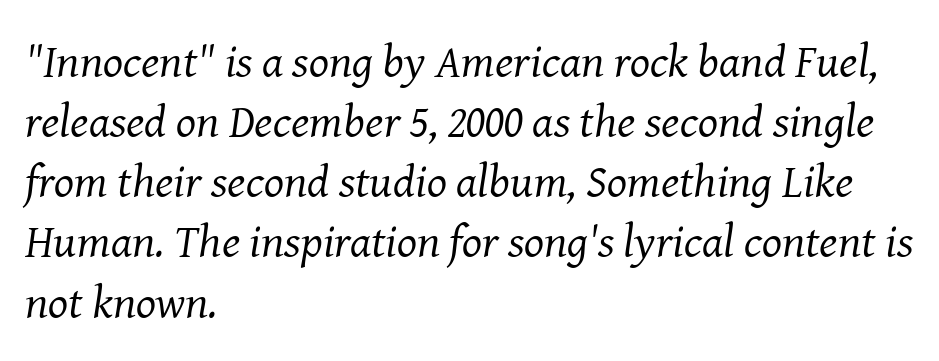
Underline: absent. Each stroke keeps to a modest, everyday thickness or less. Horizontal alignment here is leftward, the default for most running prose. Varying glyph widths throughout — classic text-font behaviour. Vertically, the passage feels balanced, rows spaced as you'd expect. Examine the stroke ends and you'll spot serifs.
